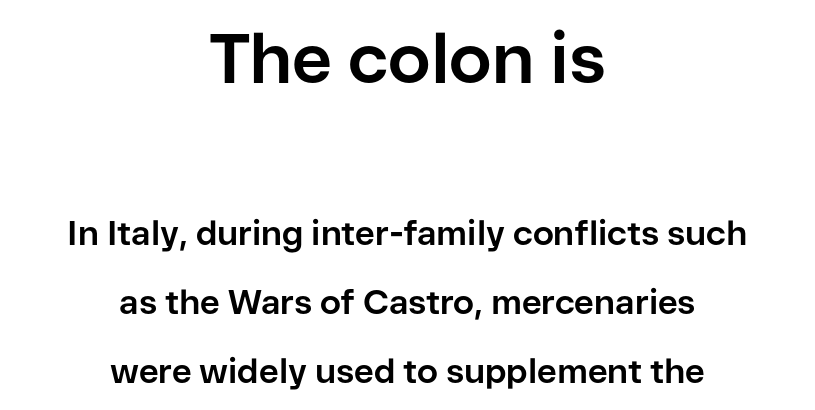
The image shows 69 px bold sans-serif type, upright; set centered, loose line spacing (2.03x), normal letter spacing, not underlined; the first (top) block is 2.03x larger; low stroke contrast and a medium x-height.
